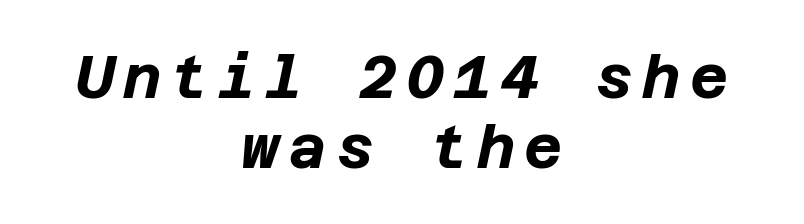
The image shows 59 px bold type, italic (leaning right); set centered, line spacing 1.18x, not underlined; low stroke contrast and a large x-height.
